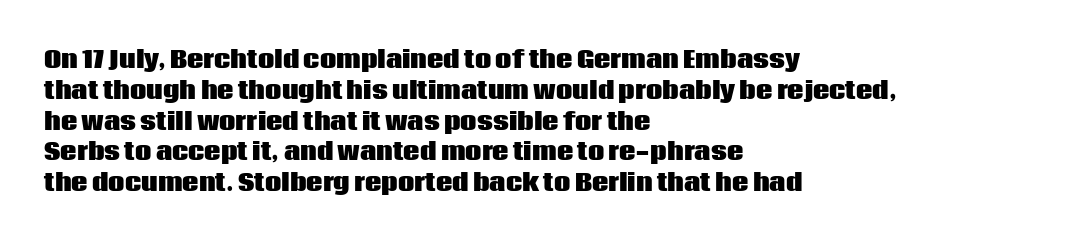
It's the straight-up-and-down kind of type. Descender tails drop into unmarked territory. Weight check: bold — yes, fully. Line beginnings align vertically; line endings do not.
